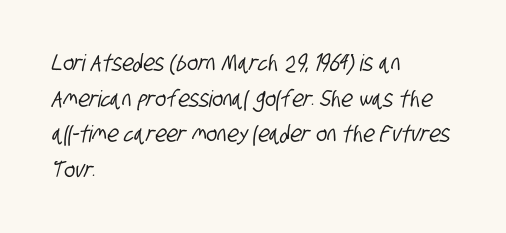
Q: Is the text underlined? A: No.
Q: How is the paragraph aligned? A: Left-aligned.
Q: Is the spacing between letters normal or unusually wide? A: Normal.
Q: Is the spacing between lines tight, normal or loose? A: Normal.
